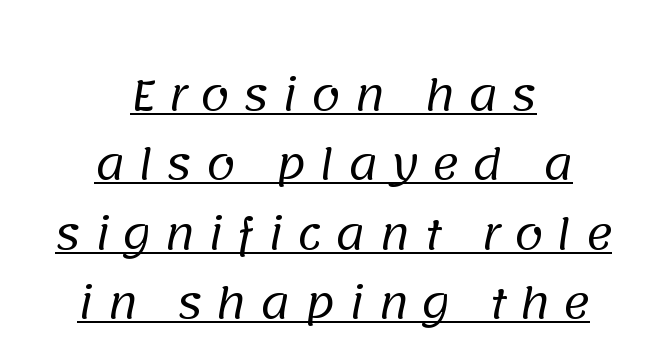
Q: Is the text bold? A: No.
Q: Is the typeface a serif or a sans-serif typeface? A: Sans-serif.
Q: Is the text underlined? A: Yes.
Q: How is the paragraph aligned? A: Centered.
Q: Is the spacing between letters normal or unusually wide? A: Unusually wide.
Q: Is the spacing between lines tight, normal or loose? A: Normal.
Q: Width (condensed, normal, or wide)? A: Normal.
Q: Stroke contrast? A: Low.
Q: x-height? A: Large.
Q: Monospaced? A: No.
